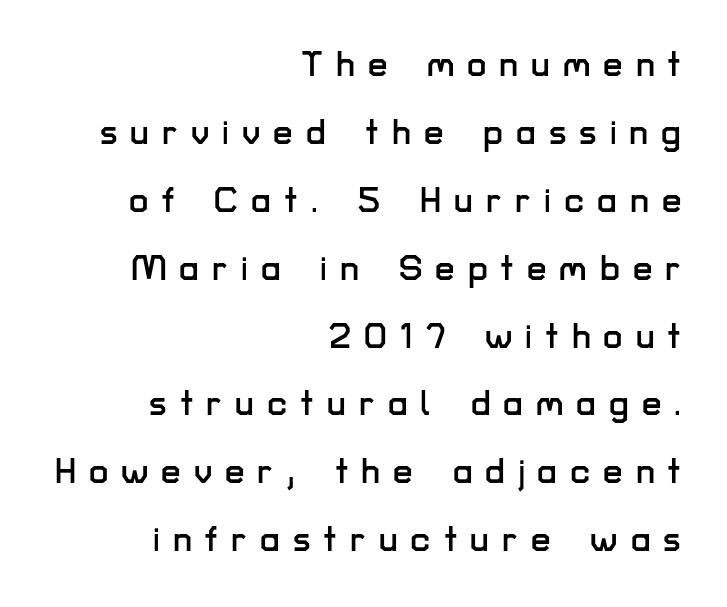
The image shows 35 px sans-serif type, upright; set right-aligned, loose line spacing (1.94x), unusually wide letter spacing (+0.37 em), not underlined; low stroke contrast and a medium x-height.
